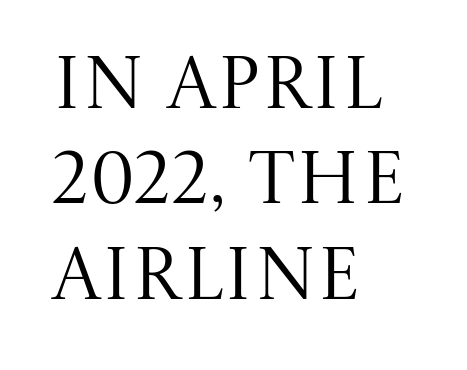
Students, note that the glyphs here touch the page at normal intervals. Visually the block forms a straight wall on the left and a jagged coastline on the right. The passage shown is typeset with a serif family. Vertical spacing — default. The glyphs are unaccompanied by any horizontal stroke below them. The passage shown is not bold in any degree.
